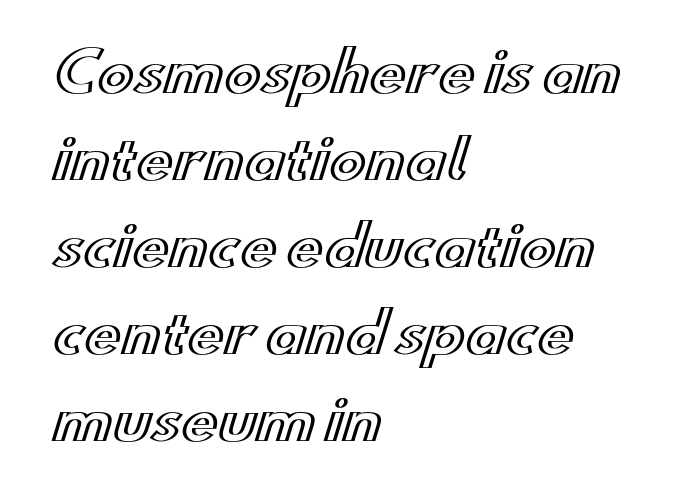
{"width": "wide", "x_height": "small", "monospaced": "no", "underline": "no", "align": "left", "line_spacing": "normal", "line_spacing_ratio": 1.58, "letter_spacing": "normal", "letter_spacing_em": 0.0, "glyph_px": 55}
